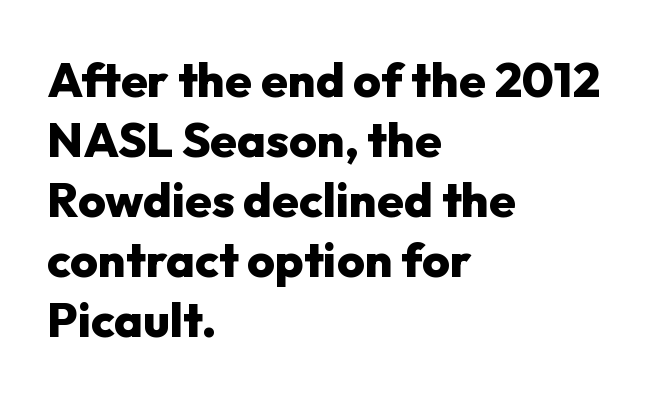
{"serif": "no", "italic": "no", "bold": "yes", "weight": "heavy", "width": "normal", "stroke_contrast": "low", "x_height": "medium", "monospaced": "no", "underline": "no", "align": "left", "line_spacing": "normal", "line_spacing_ratio": 1.25, "letter_spacing": "normal", "letter_spacing_em": 0.0, "glyph_px": 48}
